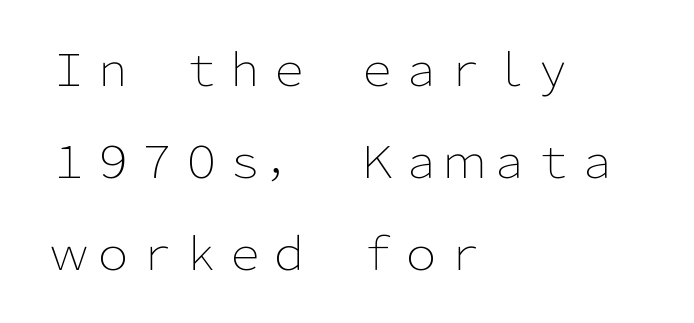
Is this a fixed-width face? No — the glyphs have proportional, varying widths. I'd call this a sans setting — the letters go barefoot. The lettering holds an erect, upright posture throughout. Caption: multi-line text, flush left, ragged right. Line spacing here is loose. This is not heavy type; no bold has been used.
